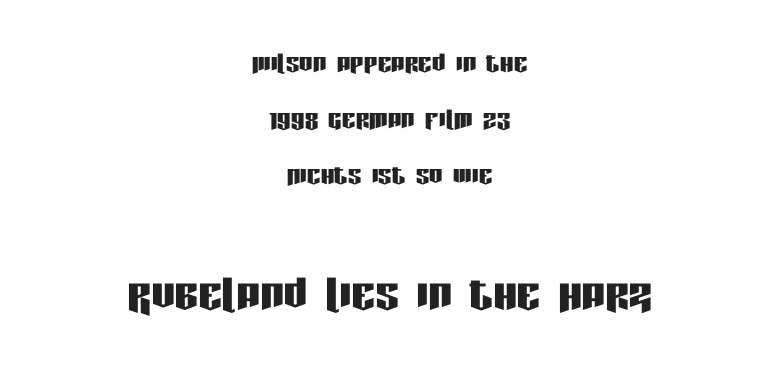
{"serif": "no", "italic": "no", "width": "condensed", "stroke_contrast": "low", "x_height": "large", "monospaced": "no", "underline": "no", "align": "center", "line_spacing": "normal", "line_spacing_ratio": 1.64, "letter_spacing": "normal", "letter_spacing_em": 0.0, "larger_block": "second", "size_ratio": 1.74, "glyph_px": 59}
